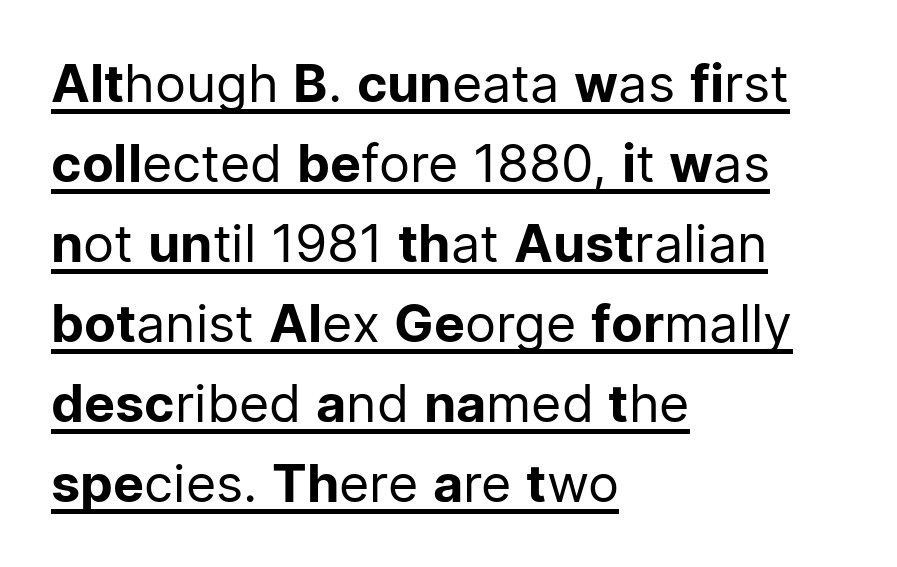
The image shows 52 px regular-weight sans-serif type, upright; set left-aligned, normal line spacing (1.54x), normal letter spacing, underlined; low stroke contrast and a medium x-height.
